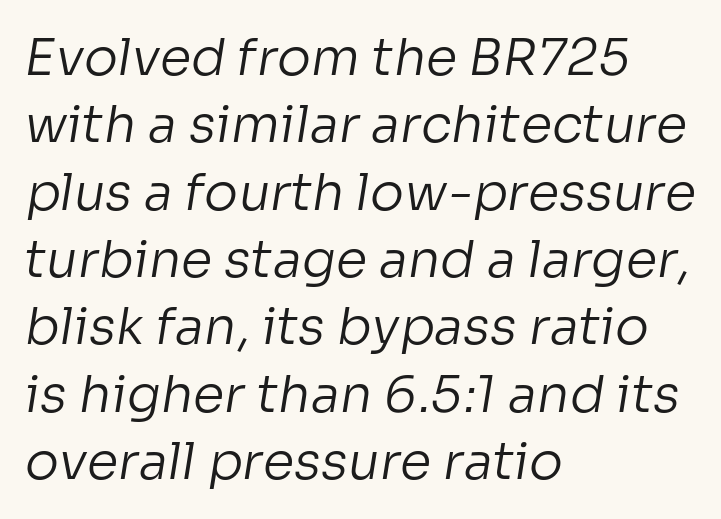
{"serif": "no", "bold": "no", "weight": "regular", "width": "normal", "stroke_contrast": "low", "x_height": "medium", "monospaced": "no", "underline": "no", "align": "left", "line_spacing": "normal", "line_spacing_ratio": 1.32, "letter_spacing": "normal", "letter_spacing_em": 0.0, "glyph_px": 51}
